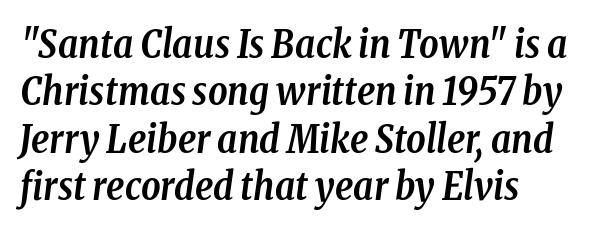
Small tapered or slab feet sit at the stroke ends, so this counts as serif. The space beneath each line is pristine and unruled. These lines keep a tight, regular rhythm from letter to letter. You could not count columns in this text — the font is proportionally spaced. Designer's note — italics engaged.
